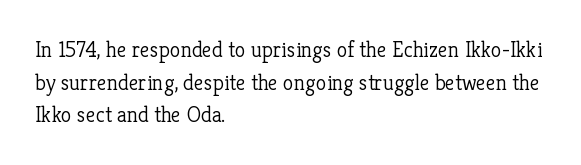
The image shows 22 px text type, upright; set left-aligned, normal line spacing (1.48x), normal letter spacing, not underlined.
